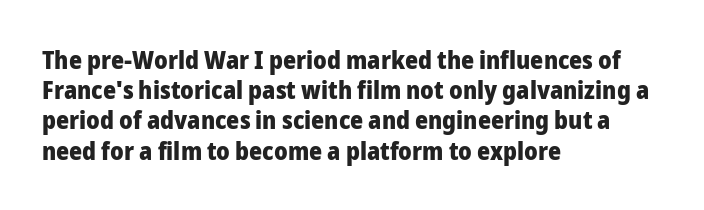
Q: Is the text bold? A: Yes.
Q: Is the text italic (slanted)? A: No, it is upright.
Q: Is the text underlined? A: No.
Q: How is the paragraph aligned? A: Left-aligned.
Q: Is the spacing between letters normal or unusually wide? A: Normal.
